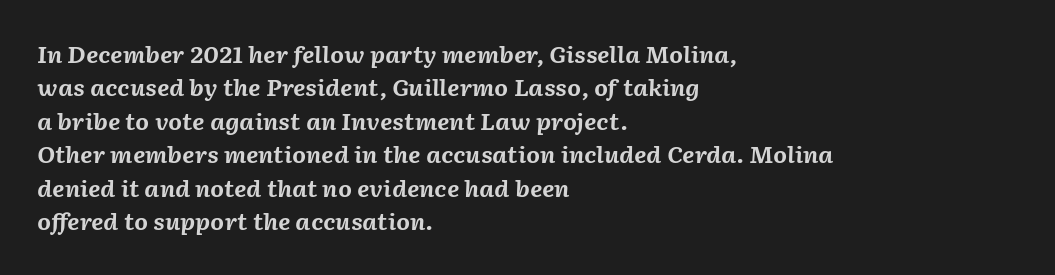
The image shows 22 px bold type, italic (leaning right); set left-aligned, normal line spacing (1.52x), normal letter spacing, not underlined.
